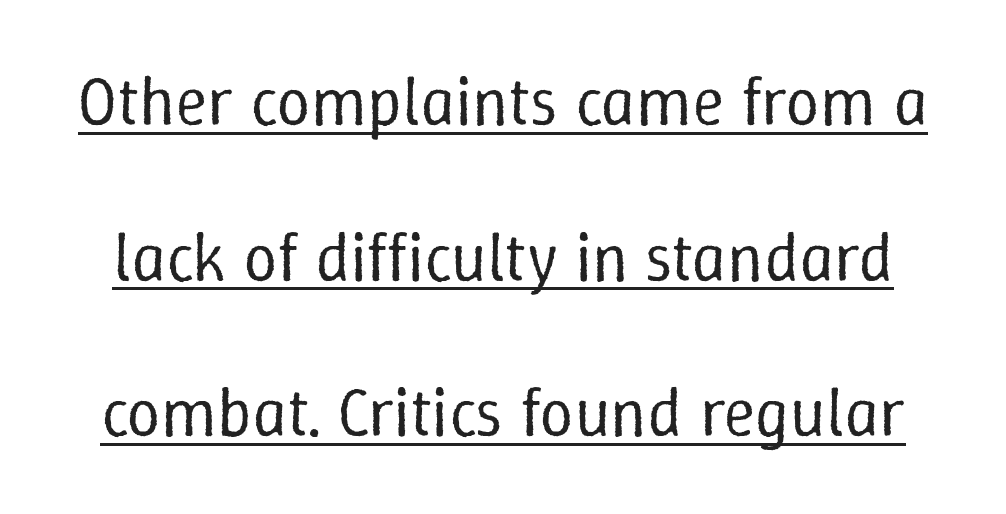
The image shows 68 px regular-weight type, upright; set loose line spacing (2.29x), normal letter spacing, underlined; low stroke contrast and a medium x-height.
